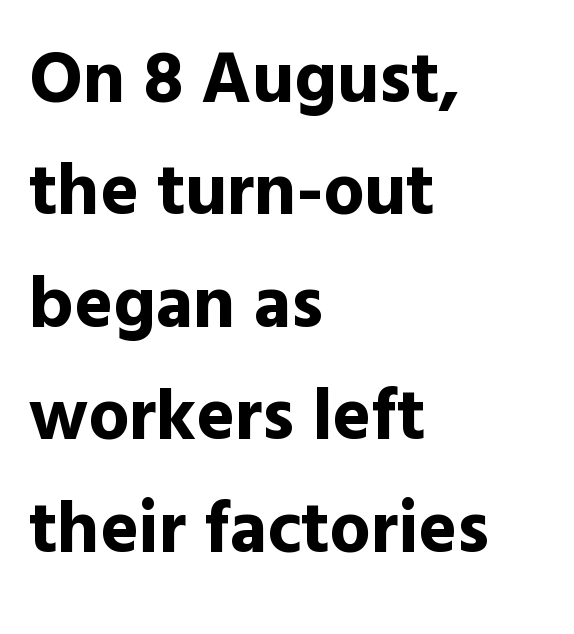
{"serif": "no", "italic": "no", "bold": "yes", "weight": "bold", "width": "normal", "x_height": "medium", "monospaced": "no", "underline": "no", "align": "left", "line_spacing": "normal", "line_spacing_ratio": 1.54, "letter_spacing": "normal", "letter_spacing_em": 0.0, "glyph_px": 73}
